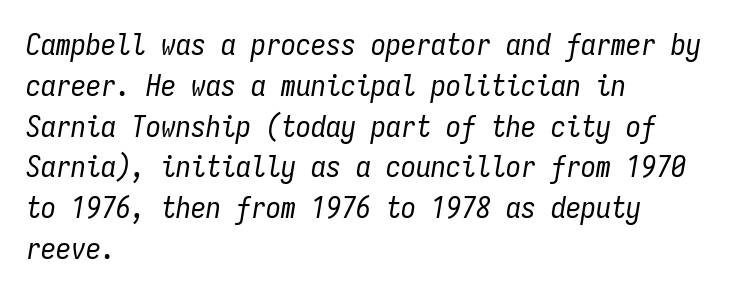
Q: Is the text bold? A: No.
Q: Is the text italic (slanted)? A: Yes, it leans right by about 9 degrees.
Q: Is the text underlined? A: No.
Q: How is the paragraph aligned? A: Left-aligned.
Q: Is the spacing between letters normal or unusually wide? A: Normal.
Q: Is the spacing between lines tight, normal or loose? A: Normal.
Q: Width (condensed, normal, or wide)? A: Condensed.
Q: Stroke contrast? A: Low.
Q: x-height? A: Medium.
Q: Monospaced? A: Yes.
